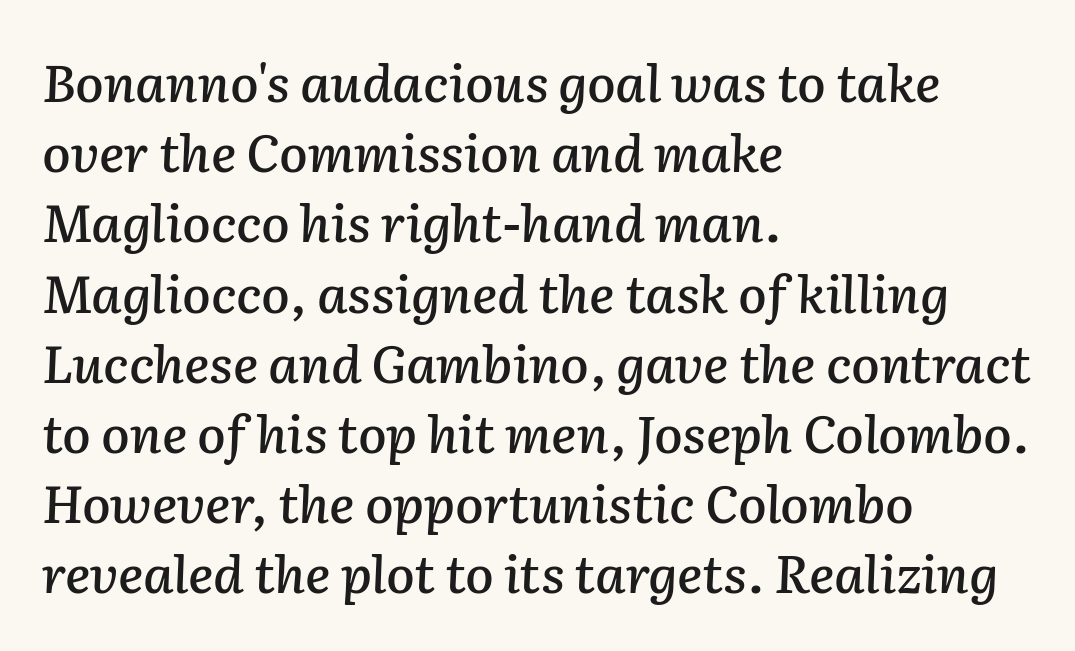
Q: Is the text italic (slanted)? A: Yes, it leans right by about 2 degrees.
Q: Is the text underlined? A: No.
Q: How is the paragraph aligned? A: Left-aligned.
Q: Is the spacing between letters normal or unusually wide? A: Normal.
Q: Is the spacing between lines tight, normal or loose? A: Normal.
Q: Width (condensed, normal, or wide)? A: Normal.
Q: Stroke contrast? A: Low.
Q: x-height? A: Medium.
Q: Monospaced? A: No.
